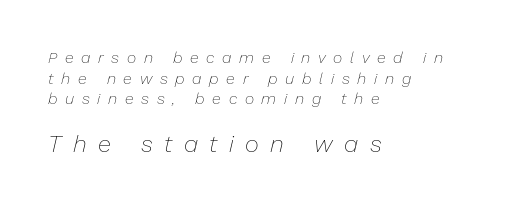
Q: Is the text bold? A: No.
Q: Is the text italic (slanted)? A: Yes, it leans right by about 13 degrees.
Q: Is the text underlined? A: No.
Q: How is the paragraph aligned? A: Left-aligned.
Q: Is the spacing between letters normal or unusually wide? A: Unusually wide.
Q: Is the spacing between lines tight, normal or loose? A: Normal.
Q: Which block of text is set in a larger size, the first (top) or the second (bottom)? A: The second (bottom) one.
